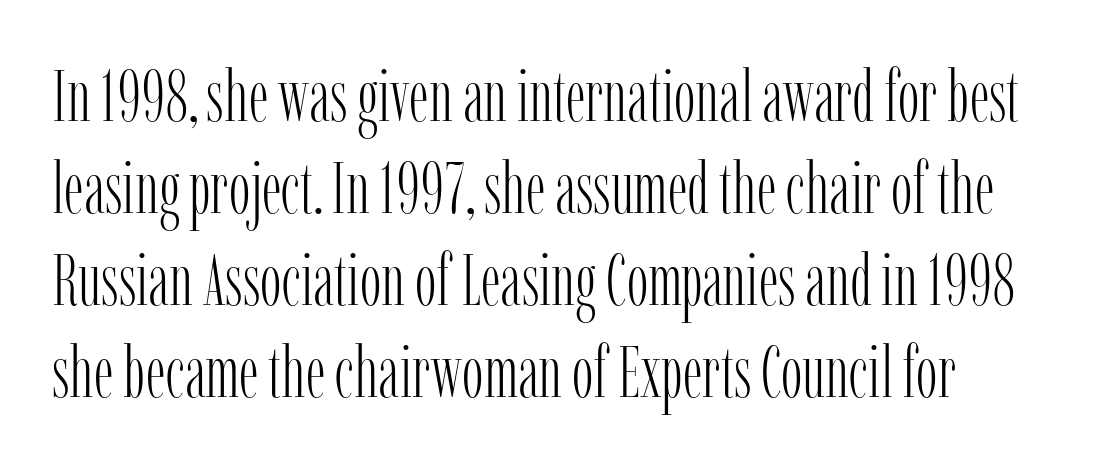
{"serif": "yes", "italic": "no", "bold": "no", "weight": "light", "width": "condensed", "stroke_contrast": "low", "x_height": "medium", "monospaced": "no", "underline": "no", "line_spacing": "normal", "line_spacing_ratio": 1.28, "letter_spacing": "normal", "letter_spacing_em": 0.0, "glyph_px": 72}
